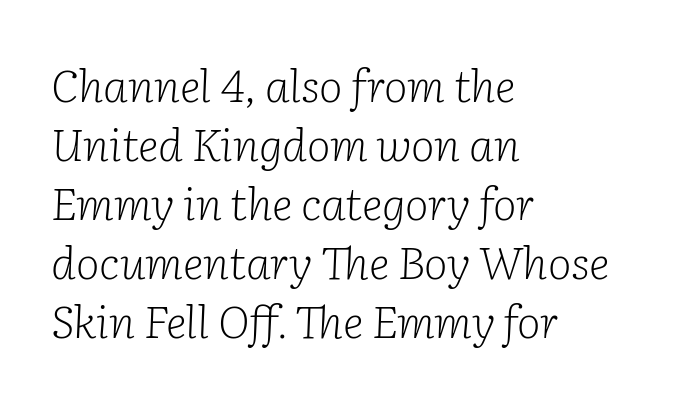
The image shows 45 px light serif type, italic (leaning right); set left-aligned, normal line spacing (1.31x), normal letter spacing, not underlined; low stroke contrast and a medium x-height.
